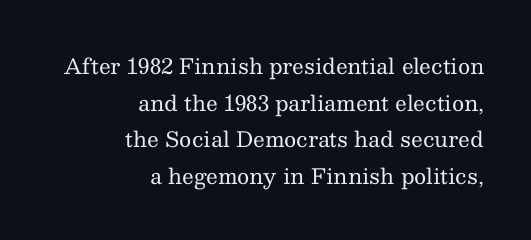
Q: Is the text bold? A: No.
Q: Is the text italic (slanted)? A: No, it is upright.
Q: Is the text underlined? A: No.
Q: How is the paragraph aligned? A: Right-aligned.
Q: Is the spacing between letters normal or unusually wide? A: Normal.
